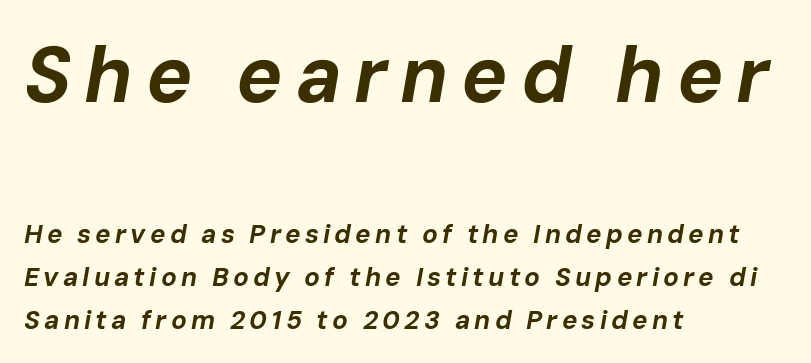
When letters slant like this, we call the style italic. This block has exactly the height ordinary leading produces. Glance below the letters and you will spot only blank space. Plenty of ink on the page — the face is bold. Each letter keeps its own natural width here, so spacing adapts to shape.
